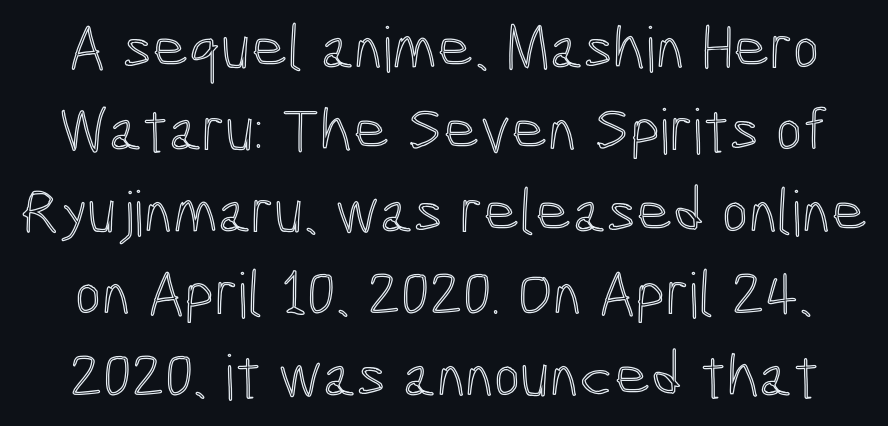
{"italic": "no", "width": "condensed", "x_height": "medium", "monospaced": "no", "underline": "no", "line_spacing": "normal", "line_spacing_ratio": 1.3, "letter_spacing": "normal", "letter_spacing_em": 0.0, "glyph_px": 63}
